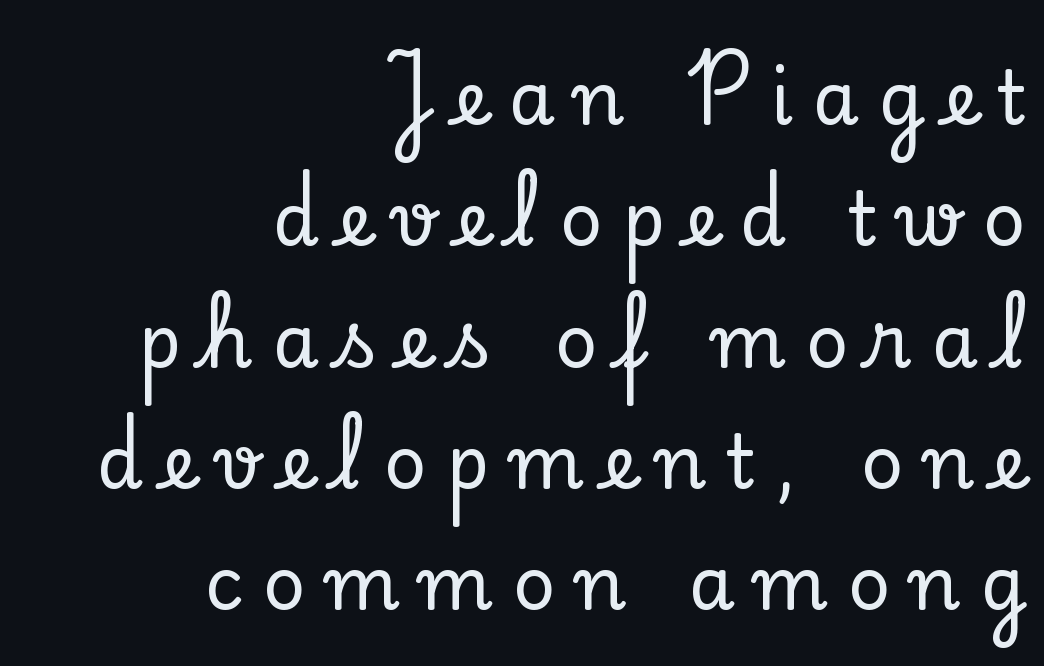
Q: Is the text italic (slanted)? A: No, it is upright.
Q: Is the typeface a serif or a sans-serif typeface? A: Serif.
Q: Is the text underlined? A: No.
Q: How is the paragraph aligned? A: Right-aligned.
Q: Is the spacing between letters normal or unusually wide? A: Unusually wide.
Q: Is the spacing between lines tight, normal or loose? A: Normal.
Q: Width (condensed, normal, or wide)? A: Normal.
Q: Stroke contrast? A: Low.
Q: x-height? A: Small.
Q: Monospaced? A: No.
